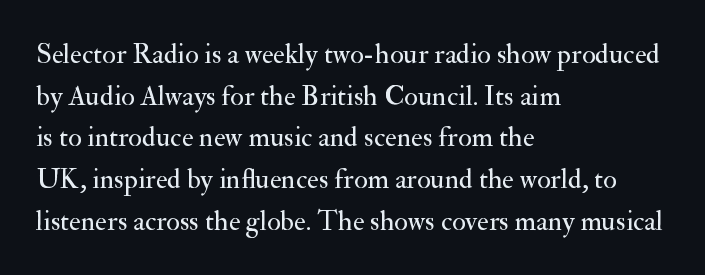
{"serif": "yes", "italic": "no", "bold": "no", "weight": "regular", "width": "normal", "stroke_contrast": "medium", "x_height": "small", "monospaced": "no", "underline": "no", "align": "left", "line_spacing": "normal", "line_spacing_ratio": 1.49, "letter_spacing": "normal", "letter_spacing_em": 0.0, "glyph_px": 28}
